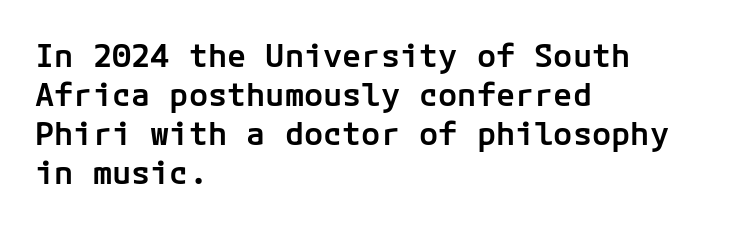
Anything drawn beneath the words? Only blank space. Rendered with straight, roman letterforms. Tracking here is standard; glyphs follow each other at the usual distance. The paragraph has a hard left edge and a soft right edge. The text was rendered using a sans face with plain stroke endings. Students, this is semibold: more ink than regular, less than bold.
